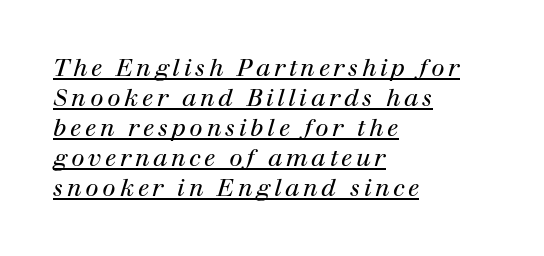
The image shows 24 px text type, italic (leaning right); set left-aligned, normal line spacing (1.25x), underlined.
